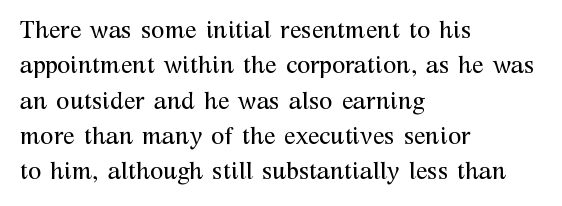
Tracking value appears to be zero — textbook default spacing. Posture: straight, roman, zero tilt. Leftover space on each line is placed entirely after the last word. This is not heavy type; no bold has been used.
